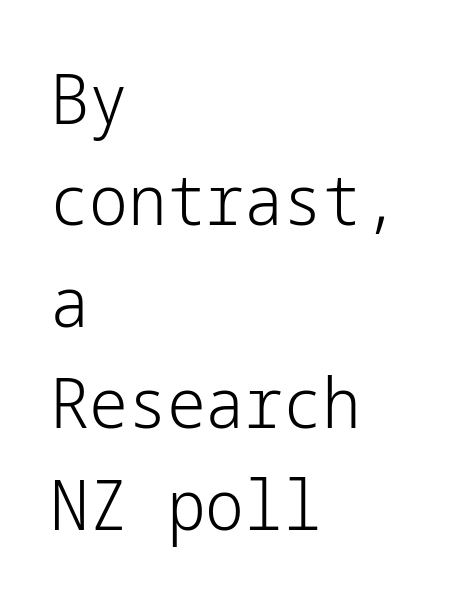
The image shows 69 px light sans-serif type, upright; set left-aligned, normal line spacing (1.47x), normal letter spacing, not underlined; low stroke contrast and a medium x-height.
